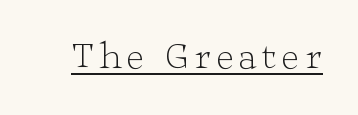
Q: Is the text bold? A: No.
Q: Is the text italic (slanted)? A: No, it is upright.
Q: Is the typeface a serif or a sans-serif typeface? A: Serif.
Q: Is the text underlined? A: Yes.
Q: Width (condensed, normal, or wide)? A: Wide.
Q: Stroke contrast? A: Low.
Q: x-height? A: Medium.
Q: Monospaced? A: No.
